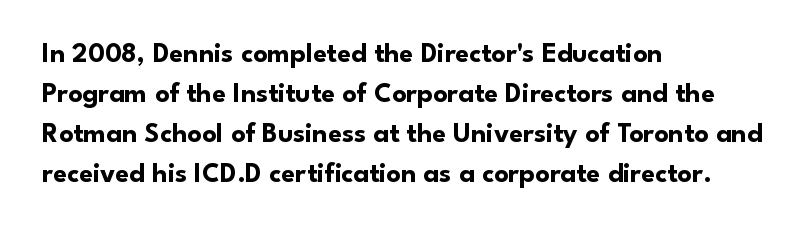
{"serif": "no", "italic": "no", "bold": "yes", "weight": "bold", "width": "normal", "stroke_contrast": "low", "x_height": "small", "monospaced": "no", "underline": "no", "align": "left", "line_spacing": "normal", "line_spacing_ratio": 1.43, "letter_spacing": "normal", "letter_spacing_em": 0.0, "glyph_px": 28}
